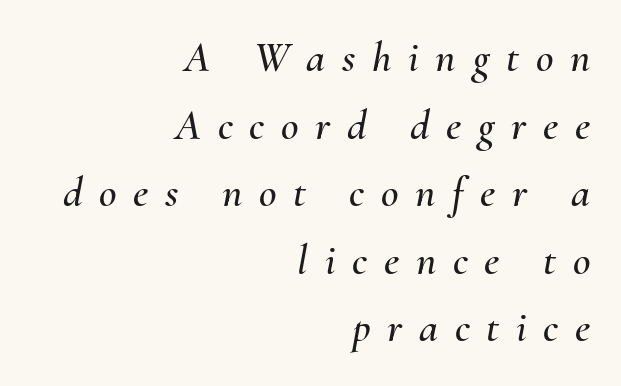
The image shows 43 px text type, italic (leaning right); set right-aligned, normal line spacing (1.57x), unusually wide letter spacing (+0.39 em), not underlined; medium stroke contrast and a small x-height.
